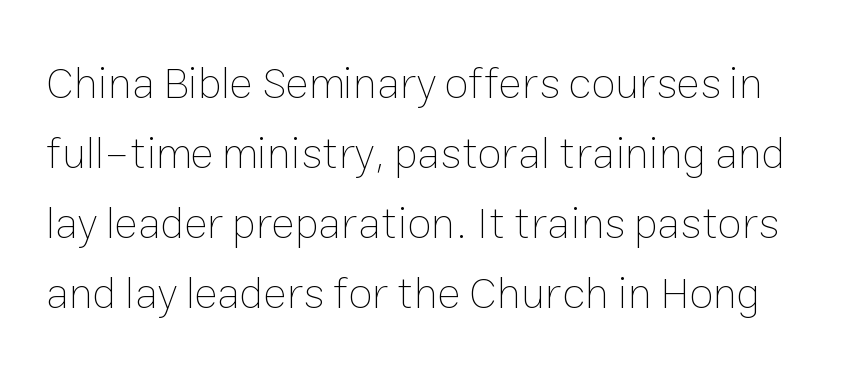
Does the leading feel generous? No, just average. The horizontal fit of the characters is conventional and even. Heft: none added — not bold. Think of a printed novel: that variable character pitch is what you see here. Notice how the stems are strictly vertical — no italics here.
